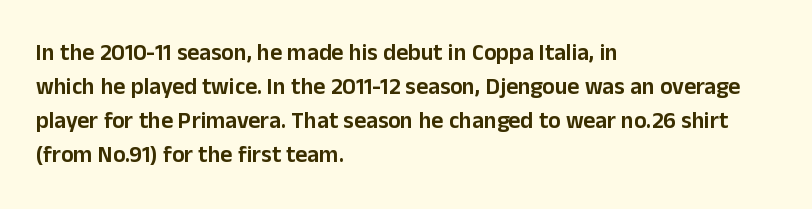
Clear beneath every line of the passage. Notice how descenders clear the ascenders below comfortably — that's standard leading. In terms of letterspacing, this is plain default setting. The lettering stays uniformly vertical, giving the passage a roman look. The lines in this sample share a left origin and differ only in where they stop.
